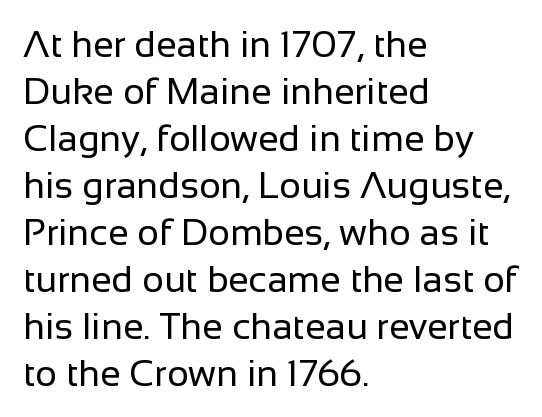
The image shows 37 px regular-weight sans-serif type, upright; set left-aligned, normal line spacing (1.27x), normal letter spacing, not underlined; low stroke contrast and a medium x-height.
